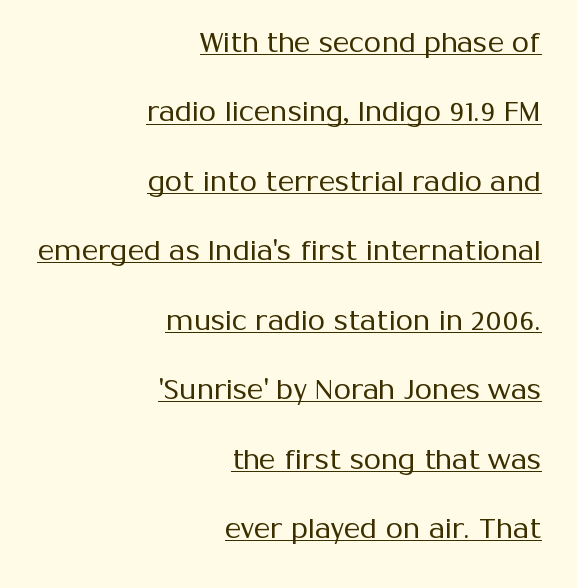
Characters remain perfectly vertical along every line. A typesetter would label this face a sans. The face used here is rendered with its standard letterfit. Compared with undecorated copy, this sample adds a rule below the words. Weight: regular or lighter.
